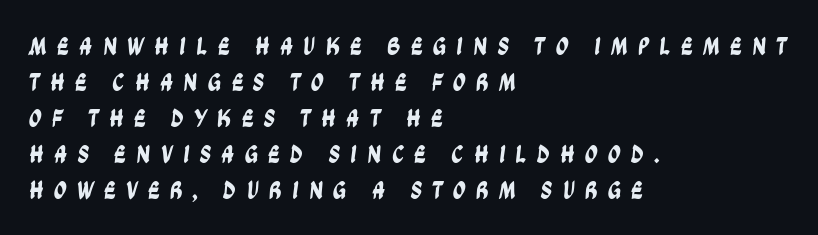
Horizontally, the lines are justified to the leading edge only. Descenders hang freely into open space. A typesetter would call this leading conventional body-copy spacing. The tracking jumps out immediately: characters are airy and widely separated.
